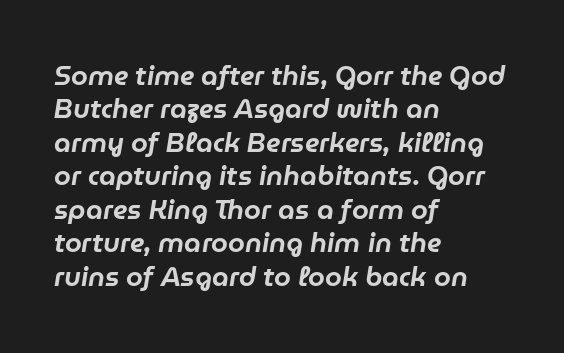
Q: Is the text italic (slanted)? A: Yes, it leans right by about 9 degrees.
Q: Is the text underlined? A: No.
Q: How is the paragraph aligned? A: Left-aligned.
Q: Is the spacing between letters normal or unusually wide? A: Normal.
